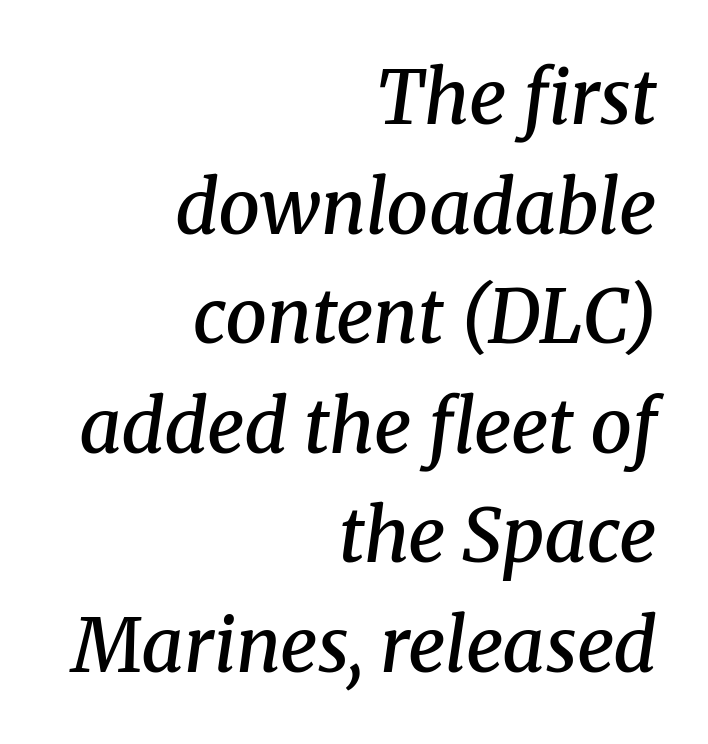
The image shows 74 px semibold serif type, italic (leaning right); set right-aligned, normal line spacing (1.48x), normal letter spacing, not underlined; medium stroke contrast and a medium x-height.
